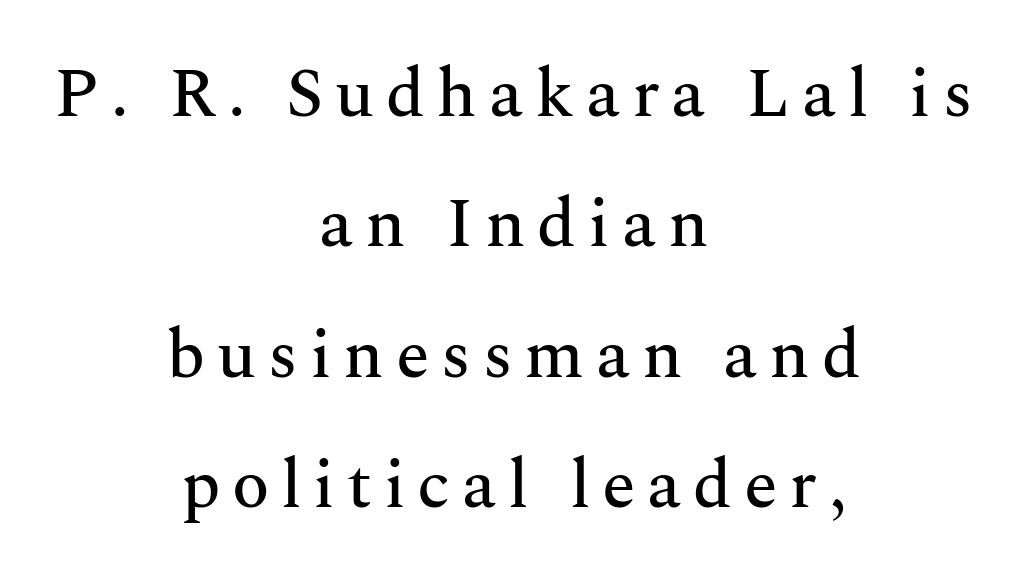
Q: Is the text italic (slanted)? A: No, it is upright.
Q: Is the typeface a serif or a sans-serif typeface? A: Serif.
Q: Is the text underlined? A: No.
Q: How is the paragraph aligned? A: Centered.
Q: Width (condensed, normal, or wide)? A: Normal.
Q: Stroke contrast? A: Medium.
Q: x-height? A: Medium.
Q: Monospaced? A: No.
